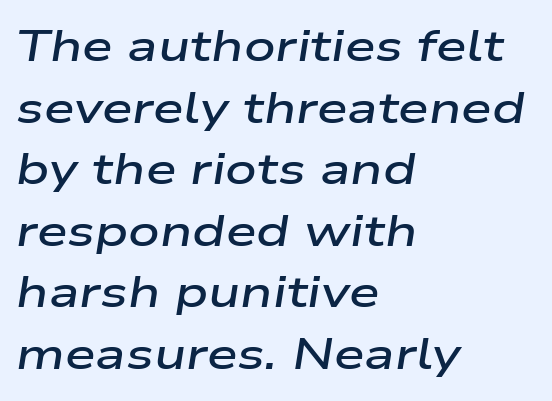
{"italic": "yes", "lean": "right", "slant_degrees": 9, "bold": "semi", "weight": "semibold", "width": "wide", "stroke_contrast": "low", "x_height": "medium", "monospaced": "no", "underline": "no", "align": "left", "line_spacing": "normal", "line_spacing_ratio": 1.4, "letter_spacing": "normal", "letter_spacing_em": 0.0, "glyph_px": 44}
